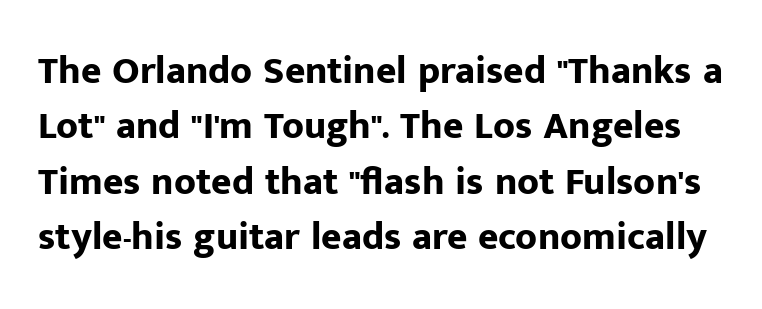
{"serif": "no", "italic": "no", "bold": "yes", "weight": "bold", "width": "normal", "stroke_contrast": "low", "x_height": "medium", "monospaced": "no", "underline": "no", "line_spacing": "normal", "line_spacing_ratio": 1.42, "letter_spacing": "normal", "letter_spacing_em": 0.0, "glyph_px": 39}
